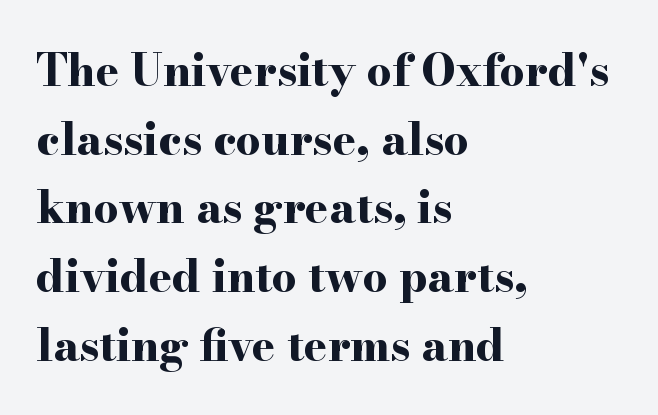
Q: Is the text bold? A: Yes.
Q: Is the text italic (slanted)? A: No, it is upright.
Q: Is the typeface a serif or a sans-serif typeface? A: Serif.
Q: Is the text underlined? A: No.
Q: How is the paragraph aligned? A: Left-aligned.
Q: Is the spacing between letters normal or unusually wide? A: Normal.
Q: Is the spacing between lines tight, normal or loose? A: Normal.
Q: Width (condensed, normal, or wide)? A: Wide.
Q: Stroke contrast? A: High.
Q: x-height? A: Small.
Q: Monospaced? A: No.
